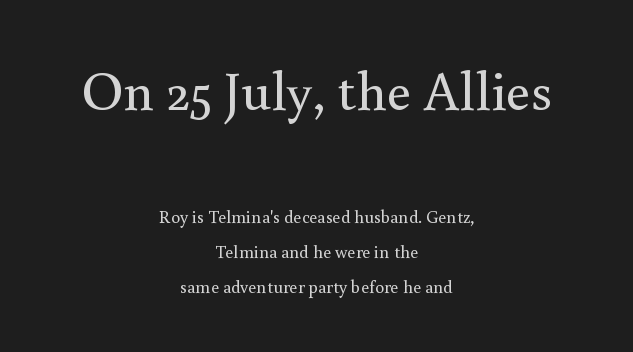
Q: Is the text bold? A: No.
Q: Is the text italic (slanted)? A: No, it is upright.
Q: Is the typeface a serif or a sans-serif typeface? A: Serif.
Q: Is the text underlined? A: No.
Q: How is the paragraph aligned? A: Centered.
Q: Is the spacing between letters normal or unusually wide? A: Normal.
Q: Is the spacing between lines tight, normal or loose? A: Loose.
Q: Which block of text is set in a larger size, the first (top) or the second (bottom)? A: The first (top) one.
Q: Width (condensed, normal, or wide)? A: Normal.
Q: x-height? A: Small.
Q: Monospaced? A: No.
